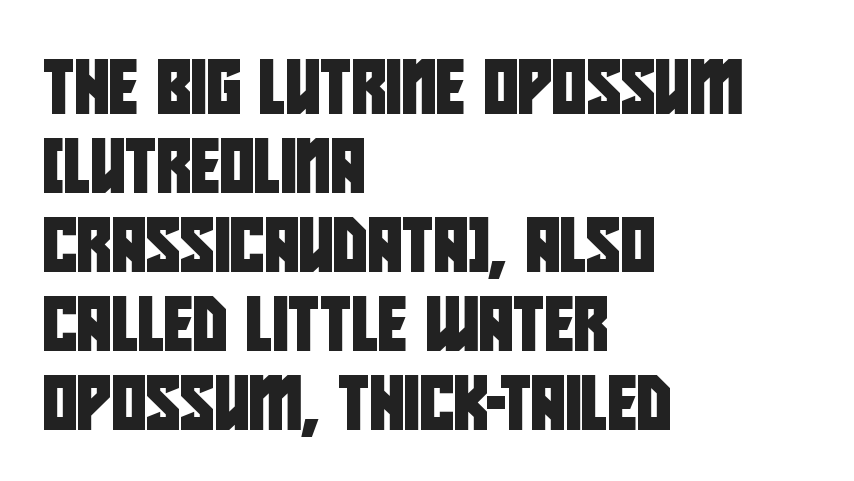
Words appear dense and cohesive because spacing is normal. The string is rendered with underlining switched off. Students, observe: this is what conventionally led text looks like. These lines are composed in type without serifs.
